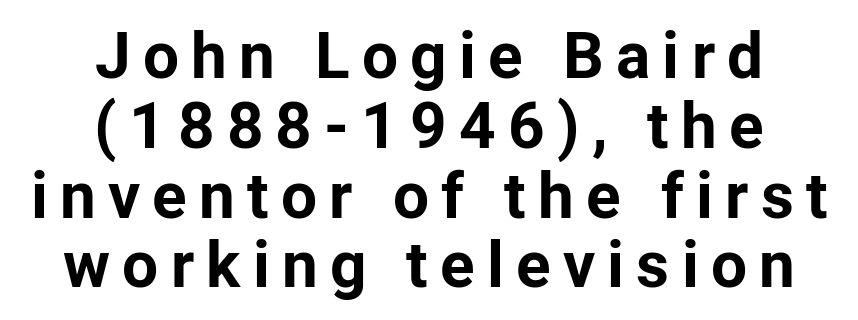
{"serif": "no", "italic": "no", "bold": "yes", "weight": "bold", "width": "normal", "stroke_contrast": "low", "x_height": "medium", "monospaced": "no", "underline": "no", "align": "center", "line_spacing": "tight", "line_spacing_ratio": 1.09, "glyph_px": 64}
